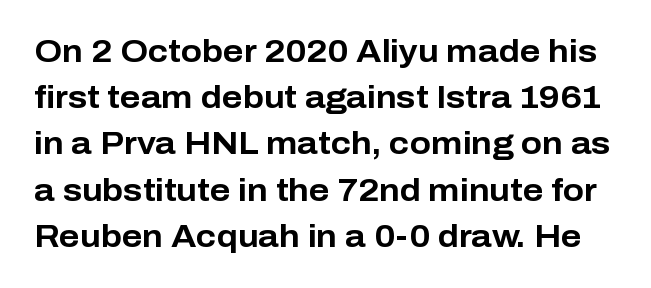
{"serif": "no", "italic": "no", "bold": "yes", "weight": "bold", "width": "normal", "stroke_contrast": "low", "x_height": "medium", "monospaced": "no", "underline": "no", "line_spacing": "normal", "line_spacing_ratio": 1.49, "letter_spacing": "normal", "letter_spacing_em": 0.0, "glyph_px": 31}
